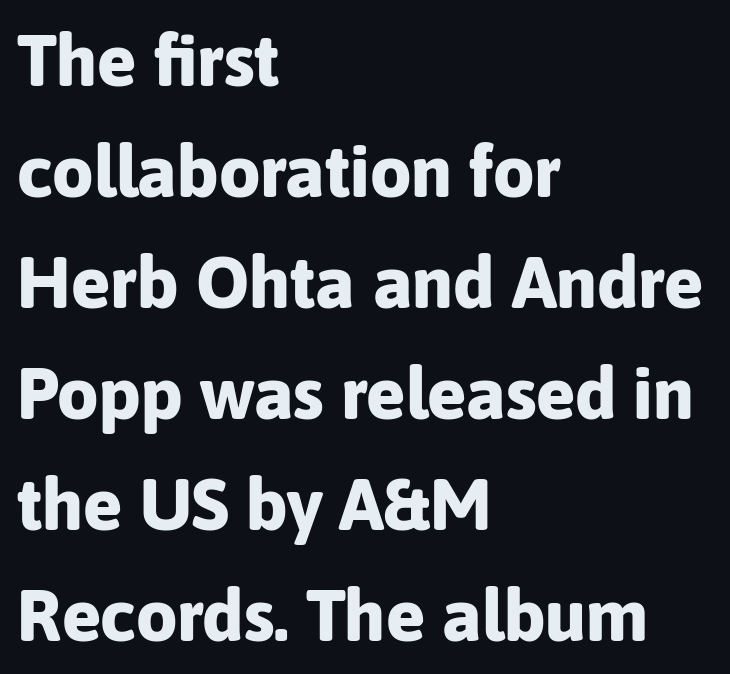
{"serif": "no", "italic": "no", "bold": "yes", "weight": "bold", "width": "normal", "stroke_contrast": "low", "x_height": "medium", "monospaced": "no", "underline": "no", "align": "left", "line_spacing": "normal", "line_spacing_ratio": 1.52, "letter_spacing": "normal", "letter_spacing_em": 0.0, "glyph_px": 73}
